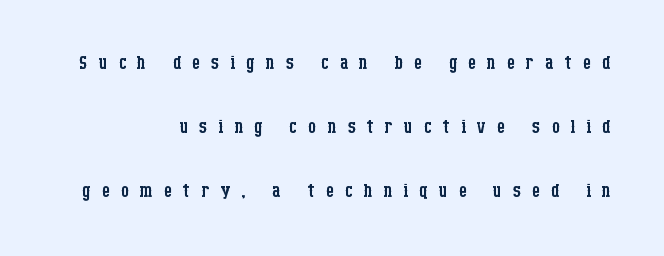
Q: Is the text bold? A: No.
Q: Is the text italic (slanted)? A: No, it is upright.
Q: Is the text underlined? A: No.
Q: How is the paragraph aligned? A: Right-aligned.
Q: Is the spacing between letters normal or unusually wide? A: Unusually wide.
Q: Is the spacing between lines tight, normal or loose? A: Loose.
